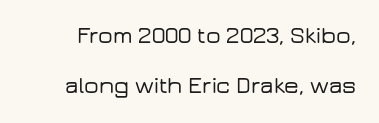
The area under the type is left untouched. Posture: upright roman. Notice the wide empty band between every row — that's loose leading. Nothing unusual about the tracking: characters are spaced as the font intends.
